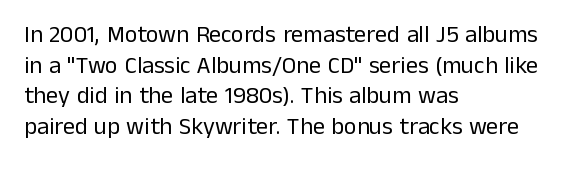
{"italic": "no", "bold": "no", "underline": "no", "align": "left", "line_spacing": "normal", "line_spacing_ratio": 1.28, "letter_spacing": "normal", "letter_spacing_em": 0.0, "glyph_px": 24}
